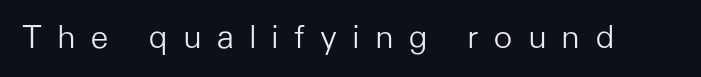
Stroke thickness stays within the range of a standard reading face or lighter. Decoration check: the copy has no underline. Ascenders rise straight up at ninety degrees. Varying glyph widths throughout — classic text-font behaviour.
